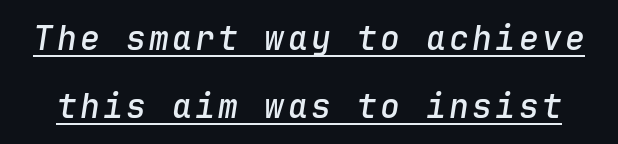
{"italic": "yes", "lean": "right", "slant_degrees": 9, "bold": "semi", "weight": "semibold", "width": "normal", "stroke_contrast": "low", "x_height": "medium", "monospaced": "yes", "underline": "yes", "line_spacing": "loose", "line_spacing_ratio": 2.05, "glyph_px": 33}
